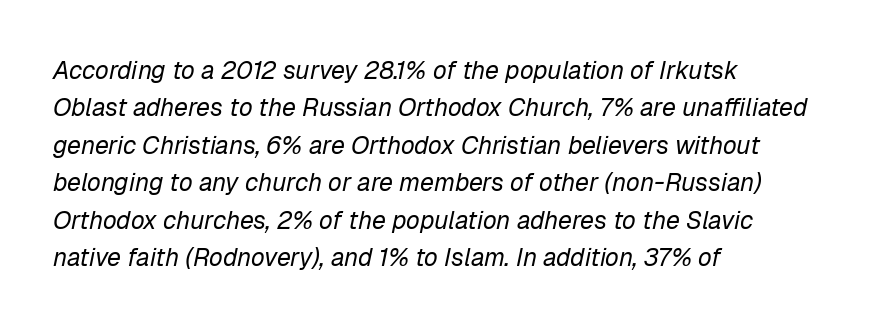
Posture: slanted. Underline: absent. This block has exactly the height ordinary leading produces. How are the letters spaced? Ordinarily, with no added tracking. The ragged edge is on the right, which tells us the setting is flush left. Counters stay open thanks to moderate or lighter strokes.
